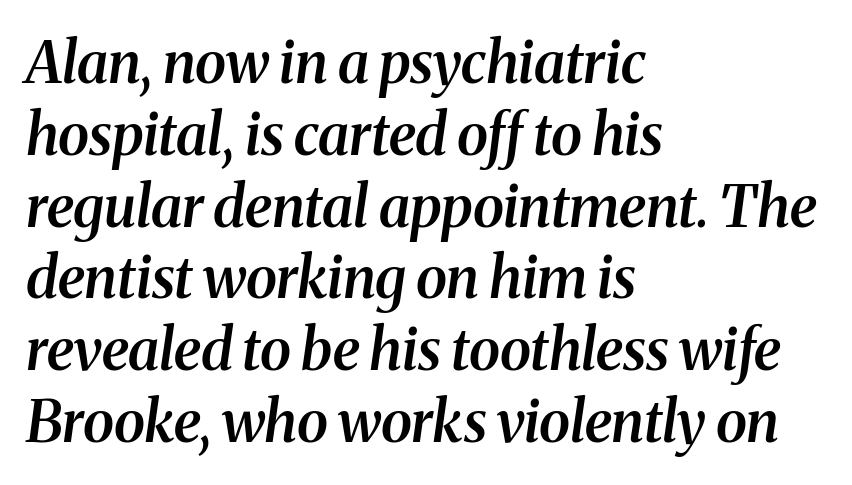
{"serif": "yes", "italic": "yes", "lean": "right", "slant_degrees": 8, "bold": "semi", "weight": "semibold", "width": "normal", "stroke_contrast": "medium", "x_height": "medium", "monospaced": "no", "underline": "no", "align": "left", "line_spacing": "normal", "line_spacing_ratio": 1.26, "letter_spacing": "normal", "letter_spacing_em": 0.0, "glyph_px": 57}
